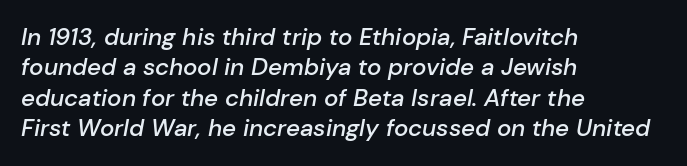
Words appear dense and cohesive because spacing is normal. Only glyphs here, with clear space below each row. An italicized treatment has been applied to the whole sample. Is the type bold? Partly — it's a semibold, heavier than regular but not fully bold. The block of text has a typical density, with ordinary space between rows. The rendering anchors every line to the left-hand side.
